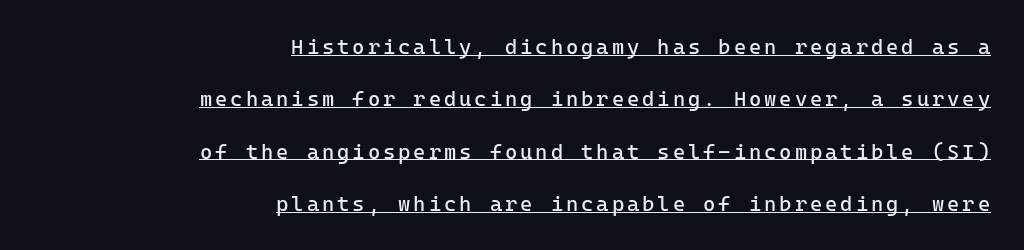
Q: Is the text bold? A: No.
Q: Is the text italic (slanted)? A: No, it is upright.
Q: Is the text underlined? A: Yes.
Q: How is the paragraph aligned? A: Right-aligned.
Q: Is the spacing between lines tight, normal or loose? A: Loose.
